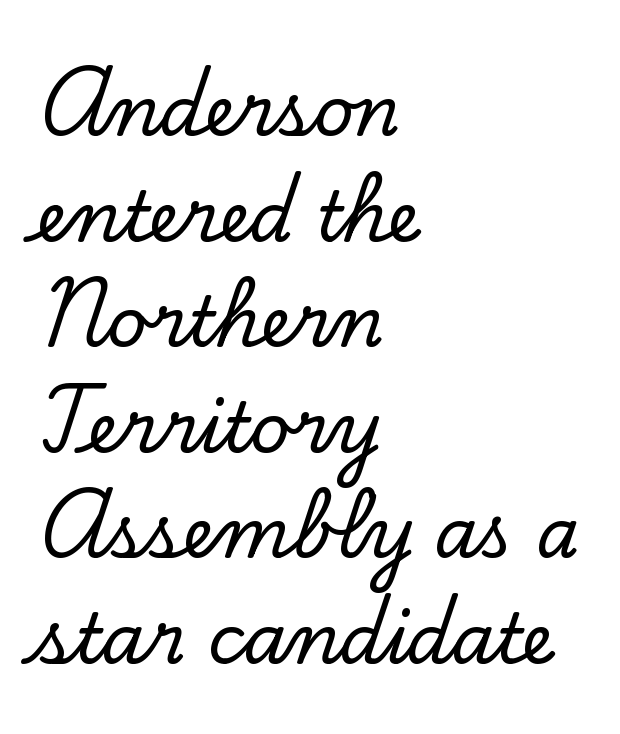
Q: Is the text italic (slanted)? A: Yes.
Q: Is the typeface a serif or a sans-serif typeface? A: Serif.
Q: Is the text underlined? A: No.
Q: How is the paragraph aligned? A: Left-aligned.
Q: Is the spacing between letters normal or unusually wide? A: Normal.
Q: Is the spacing between lines tight, normal or loose? A: Normal.
Q: Width (condensed, normal, or wide)? A: Normal.
Q: Stroke contrast? A: Low.
Q: x-height? A: Small.
Q: Monospaced? A: No.
